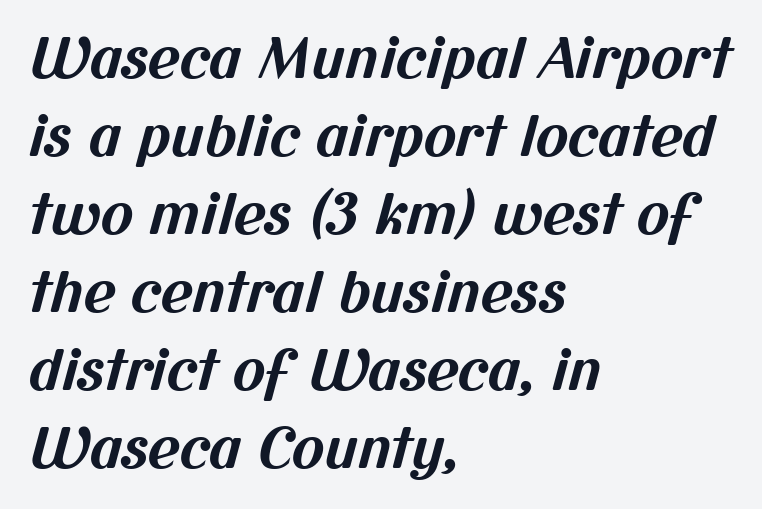
{"serif": "no", "bold": "yes", "weight": "bold", "width": "normal", "stroke_contrast": "medium", "x_height": "medium", "monospaced": "no", "underline": "no", "align": "left", "line_spacing": "normal", "line_spacing_ratio": 1.42, "letter_spacing": "normal", "letter_spacing_em": 0.0, "glyph_px": 55}
